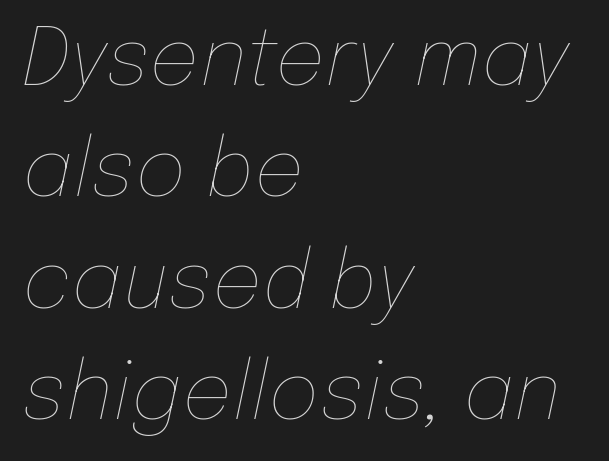
{"italic": "yes", "lean": "right", "slant_degrees": 12, "bold": "no", "weight": "thin", "width": "normal", "stroke_contrast": "low", "x_height": "medium", "monospaced": "no", "underline": "no", "align": "left", "line_spacing": "normal", "line_spacing_ratio": 1.41, "letter_spacing": "normal", "letter_spacing_em": 0.0, "glyph_px": 79}
